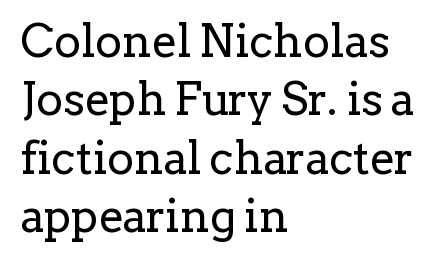
The typeface chosen for these lines features serifs. The passage shown is typed in a proportional face where columns would drift. The letters sit at their default tracking, neither squeezed nor spread. Heft: none added — not bold.
